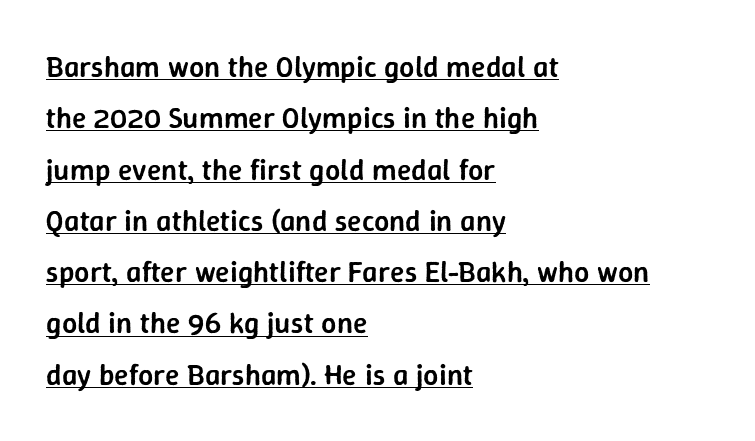
The image shows 30 px semibold sans-serif type, upright; set left-aligned, line spacing 1.71x, normal letter spacing, underlined; low stroke contrast and a medium x-height.
